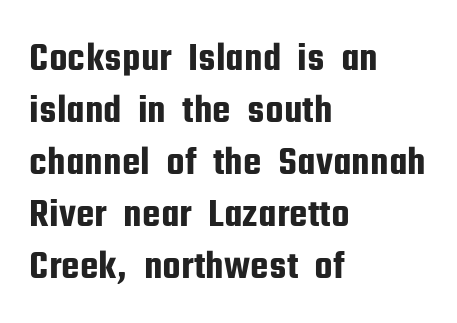
Q: Is the text italic (slanted)? A: No, it is upright.
Q: Is the typeface a serif or a sans-serif typeface? A: Sans-serif.
Q: Is the text underlined? A: No.
Q: How is the paragraph aligned? A: Left-aligned.
Q: Is the spacing between letters normal or unusually wide? A: Normal.
Q: Is the spacing between lines tight, normal or loose? A: Normal.
Q: Width (condensed, normal, or wide)? A: Condensed.
Q: Stroke contrast? A: Low.
Q: x-height? A: Medium.
Q: Monospaced? A: No.
